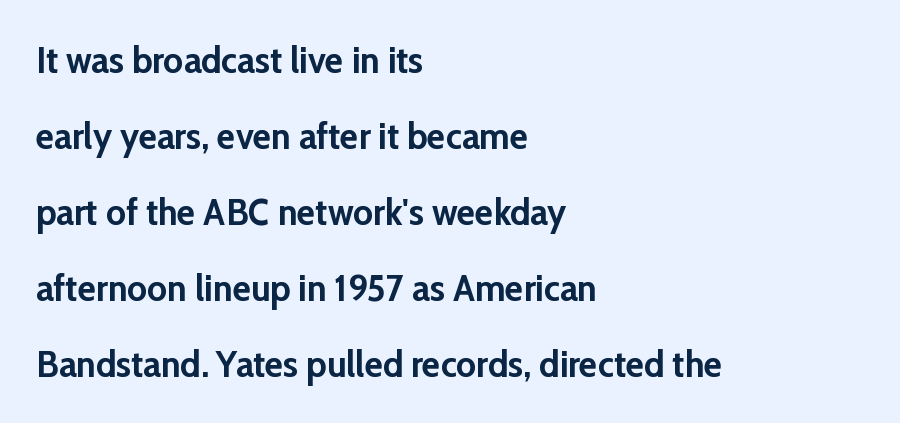
Q: Is the text bold? A: Yes.
Q: Is the text italic (slanted)? A: No, it is upright.
Q: Is the typeface a serif or a sans-serif typeface? A: Sans-serif.
Q: Is the text underlined? A: No.
Q: How is the paragraph aligned? A: Left-aligned.
Q: Is the spacing between letters normal or unusually wide? A: Normal.
Q: Is the spacing between lines tight, normal or loose? A: Loose.
Q: Width (condensed, normal, or wide)? A: Normal.
Q: Stroke contrast? A: Low.
Q: x-height? A: Medium.
Q: Monospaced? A: No.
